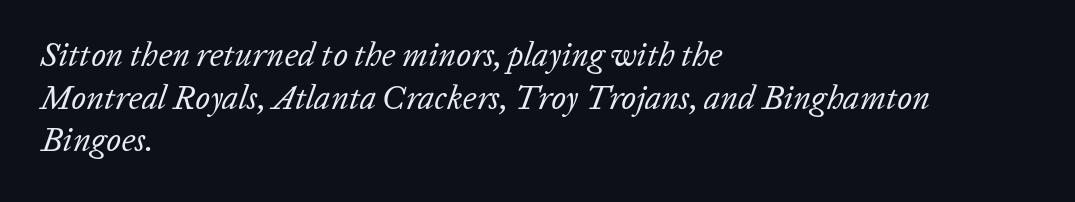
Q: Is the text bold? A: No.
Q: Is the text italic (slanted)? A: Yes, it leans right by about 20 degrees.
Q: Is the text underlined? A: No.
Q: How is the paragraph aligned? A: Left-aligned.
Q: Is the spacing between letters normal or unusually wide? A: Normal.
Q: Is the spacing between lines tight, normal or loose? A: Normal.
Q: Width (condensed, normal, or wide)? A: Normal.
Q: Stroke contrast? A: Low.
Q: x-height? A: Medium.
Q: Monospaced? A: No.
